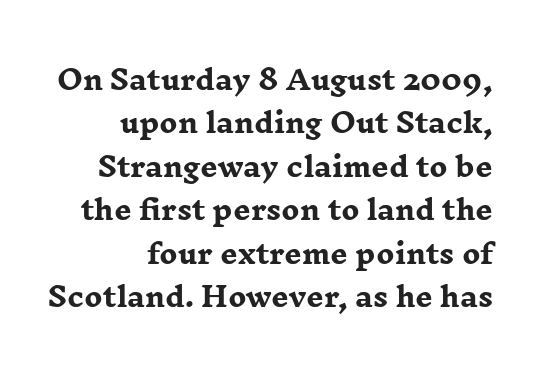
Q: Is the text bold? A: Yes.
Q: Is the text italic (slanted)? A: No, it is upright.
Q: Is the text underlined? A: No.
Q: How is the paragraph aligned? A: Right-aligned.
Q: Is the spacing between letters normal or unusually wide? A: Normal.
Q: Is the spacing between lines tight, normal or loose? A: Normal.
